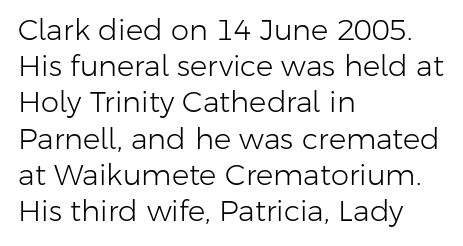
The image shows 29 px light sans-serif type, upright; set left-aligned, normal line spacing (1.25x), normal letter spacing, not underlined; low stroke contrast and a medium x-height.
